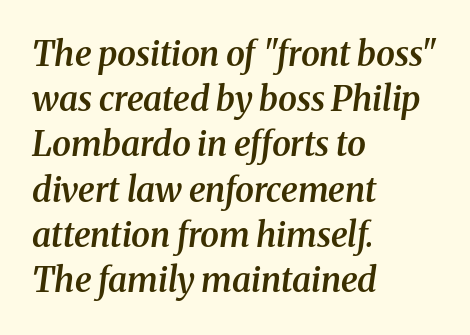
The image shows 34 px semibold serif type, italic (leaning right); set left-aligned, normal line spacing (1.33x), normal letter spacing, not underlined; medium stroke contrast and a medium x-height.
